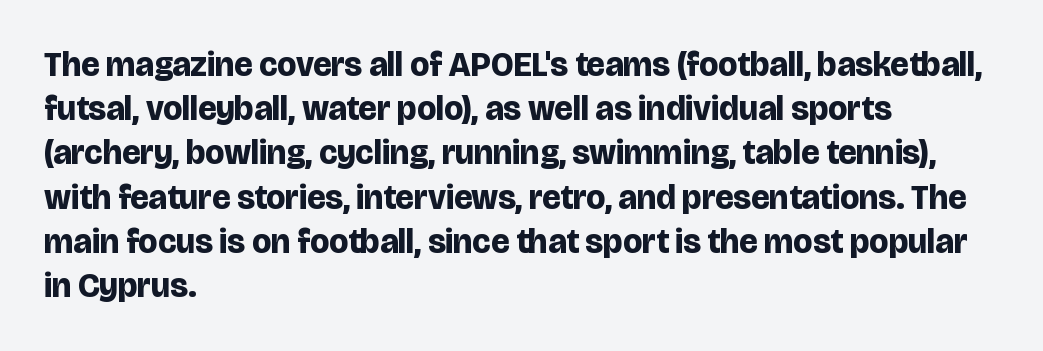
The rag falls on the right side of this text block. The typeface chosen for these lines omits serifs. Students, observe: this is what conventionally led text looks like. The tracking reads as untouched default to a designer's eye. Stroke thickness is high; the sample reads as a true bold. The space beneath each line is pristine and unruled.
